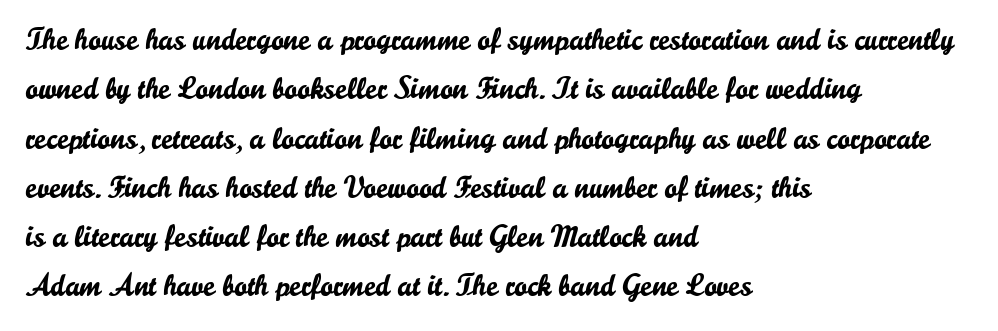
Q: Is the text italic (slanted)? A: Yes.
Q: Is the typeface a serif or a sans-serif typeface? A: Sans-serif.
Q: Is the text underlined? A: No.
Q: How is the paragraph aligned? A: Left-aligned.
Q: Is the spacing between letters normal or unusually wide? A: Normal.
Q: Is the spacing between lines tight, normal or loose? A: Normal.
Q: Width (condensed, normal, or wide)? A: Normal.
Q: Stroke contrast? A: Low.
Q: x-height? A: Small.
Q: Monospaced? A: No.
